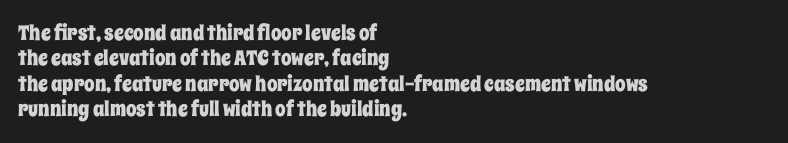
The image shows 21 px text type, upright; set left-aligned, line spacing 1.21x, normal letter spacing, not underlined.
